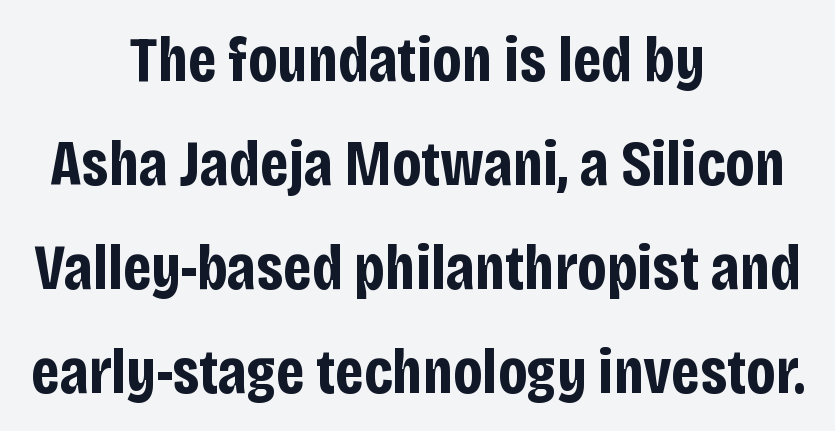
The image shows 65 px bold, condensed sans-serif type, upright; set centered, normal line spacing (1.6x), normal letter spacing, not underlined; low stroke contrast and a large x-height.
